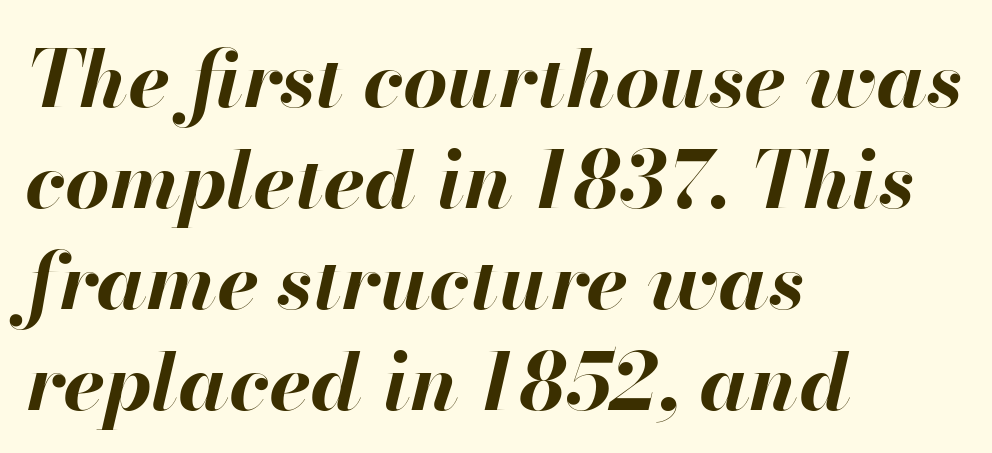
Character widths vary here, with narrow letters taking less room than wide ones. The gap between lines stays unmarked. The glyphs have the mass of a bold cut. Characters follow at the spacing the type designer built in. Students, observe: this is what conventionally led text looks like. Horizontal alignment here is leftward, the default for most running prose.
